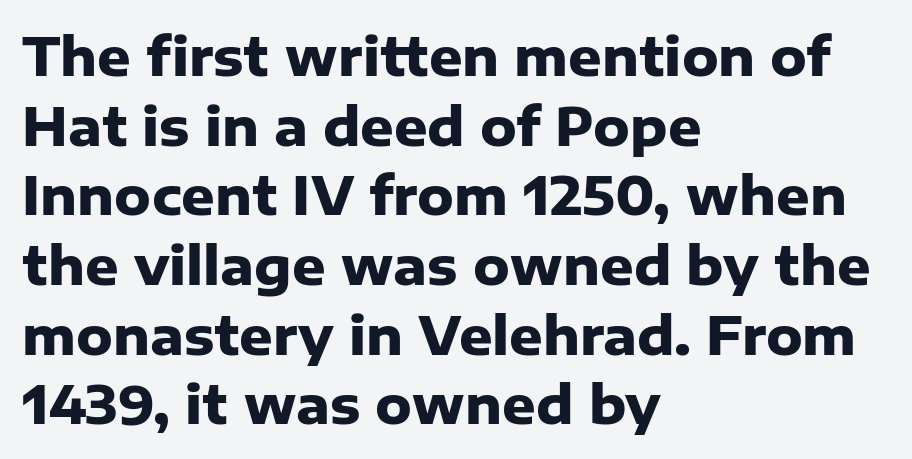
{"serif": "no", "italic": "no", "bold": "yes", "weight": "heavy", "width": "normal", "stroke_contrast": "low", "x_height": "medium", "monospaced": "no", "underline": "no", "align": "left", "line_spacing": "normal", "line_spacing_ratio": 1.34, "letter_spacing": "normal", "letter_spacing_em": 0.0, "glyph_px": 52}
